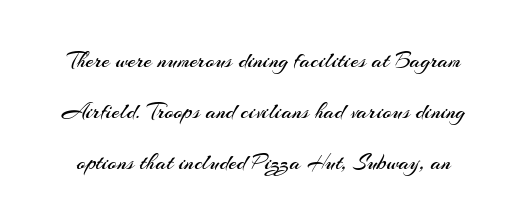
The zone under the glyphs is completely vacant. Summary of weight: not heavy and not bold. Horizontal bands of white between lines are thick stripes. Inter-character spacing is left at the font's built-in metrics.
